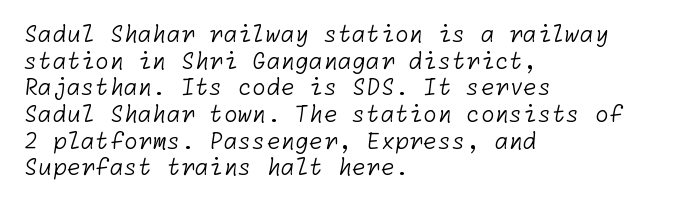
The image shows 23 px text type; set left-aligned, line spacing 1.16x, normal letter spacing, not underlined.
